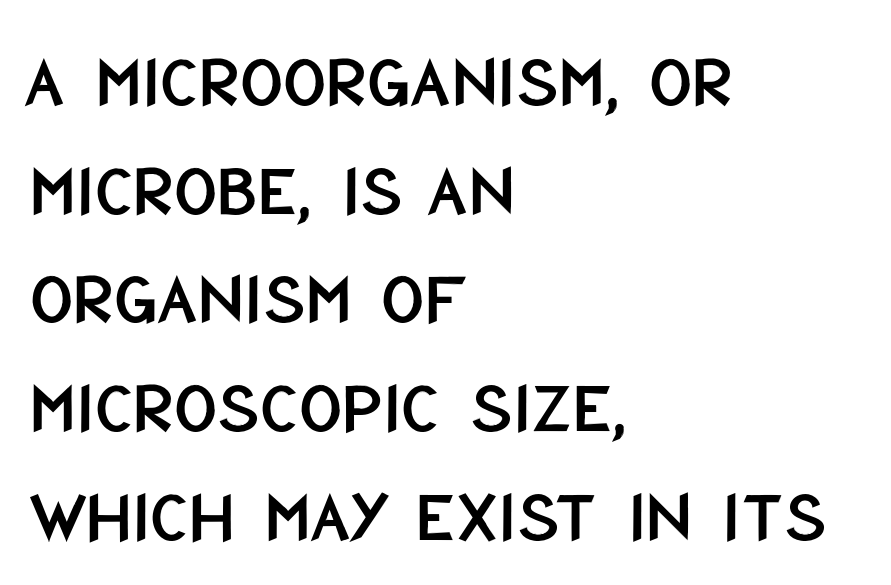
Q: Is the text italic (slanted)? A: No, it is upright.
Q: Is the typeface a serif or a sans-serif typeface? A: Sans-serif.
Q: Is the text underlined? A: No.
Q: How is the paragraph aligned? A: Left-aligned.
Q: Is the spacing between letters normal or unusually wide? A: Normal.
Q: Is the spacing between lines tight, normal or loose? A: Normal.
Q: Width (condensed, normal, or wide)? A: Condensed.
Q: Stroke contrast? A: Low.
Q: x-height? A: Large.
Q: Monospaced? A: No.
